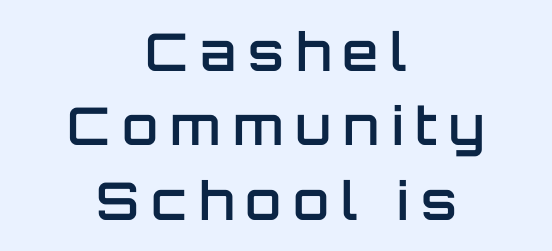
{"serif": "no", "italic": "no", "bold": "semi", "weight": "semibold", "width": "normal", "stroke_contrast": "low", "x_height": "large", "monospaced": "no", "underline": "no", "align": "center", "line_spacing": "normal", "line_spacing_ratio": 1.43, "letter_spacing": "wide", "letter_spacing_em": 0.23, "glyph_px": 52}
